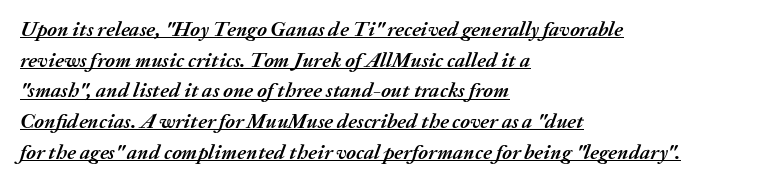
Q: Is the text bold? A: Yes.
Q: Is the text italic (slanted)? A: Yes, it leans right by about 20 degrees.
Q: Is the text underlined? A: Yes.
Q: How is the paragraph aligned? A: Left-aligned.
Q: Is the spacing between letters normal or unusually wide? A: Normal.
Q: Is the spacing between lines tight, normal or loose? A: Normal.
